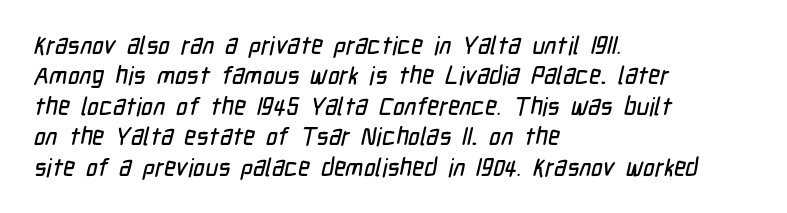
Caption: standard tracking, unaltered. Layout note: lines flush left. Beneath every word, the page is bare.
